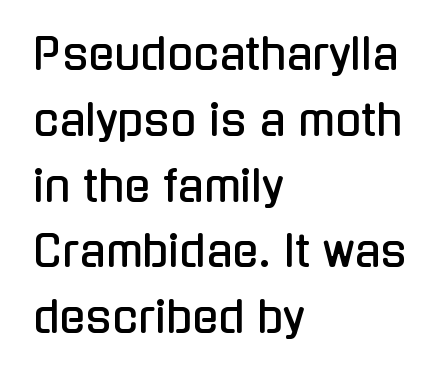
{"serif": "no", "italic": "no", "width": "condensed", "stroke_contrast": "low", "x_height": "medium", "monospaced": "no", "underline": "no", "align": "left", "line_spacing": "normal", "line_spacing_ratio": 1.53, "letter_spacing": "normal", "letter_spacing_em": 0.0, "glyph_px": 43}
